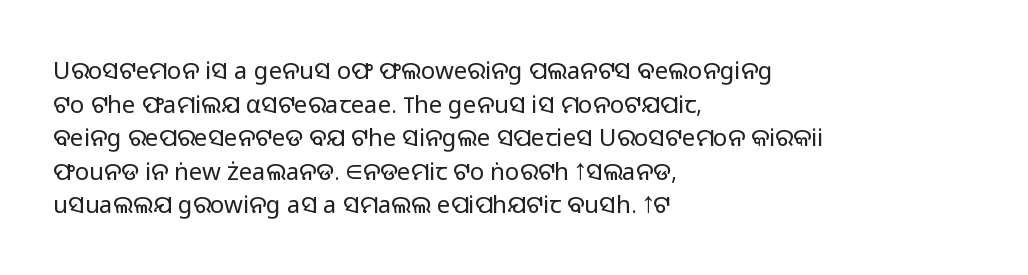
{"italic": "no", "bold": "no", "underline": "no", "align": "left", "line_spacing": "normal", "line_spacing_ratio": 1.4, "letter_spacing": "normal", "letter_spacing_em": 0.0, "glyph_px": 24}
